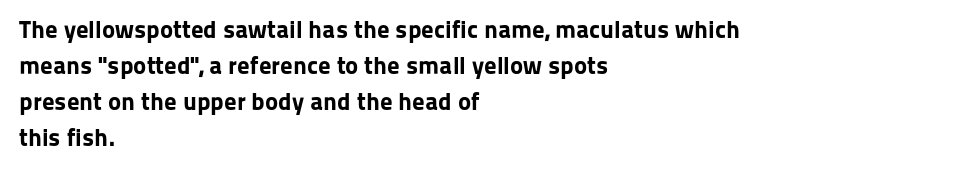
The image shows 25 px bold type, upright; set left-aligned, normal line spacing (1.44x), normal letter spacing, not underlined.
